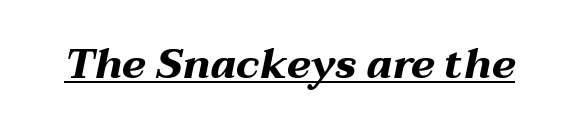
{"italic": "yes", "lean": "right", "slant_degrees": 12, "bold": "yes", "weight": "bold", "width": "wide", "stroke_contrast": "medium", "x_height": "medium", "monospaced": "no", "underline": "yes", "letter_spacing": "normal", "letter_spacing_em": 0.0, "glyph_px": 41}
